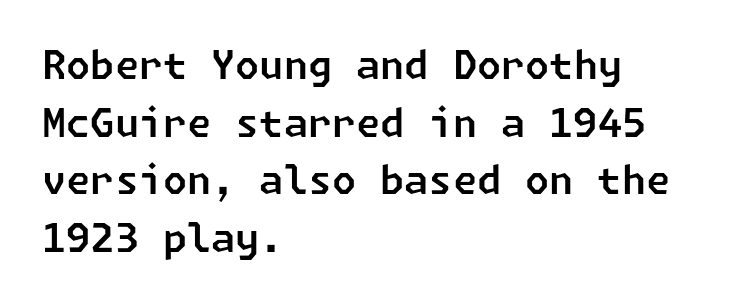
Q: Is the typeface a serif or a sans-serif typeface? A: Sans-serif.
Q: Is the text underlined? A: No.
Q: How is the paragraph aligned? A: Left-aligned.
Q: Is the spacing between letters normal or unusually wide? A: Normal.
Q: Is the spacing between lines tight, normal or loose? A: Normal.
Q: Width (condensed, normal, or wide)? A: Normal.
Q: Stroke contrast? A: Low.
Q: x-height? A: Medium.
